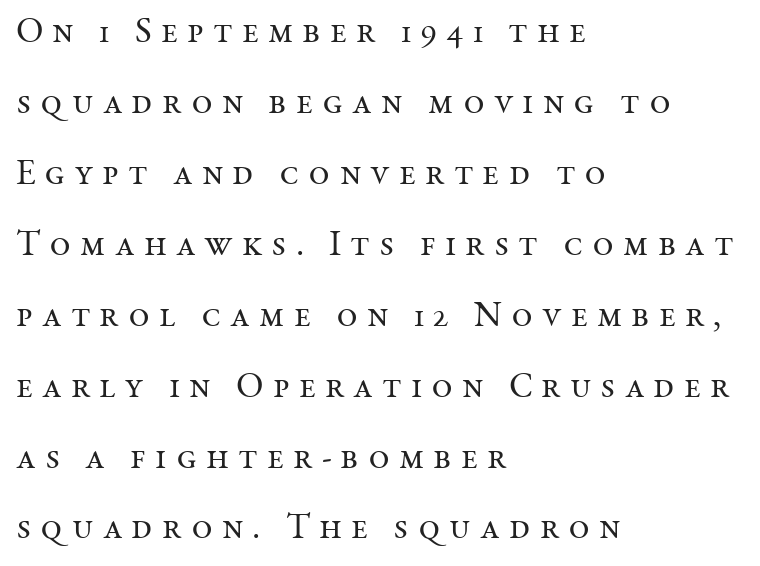
{"serif": "yes", "italic": "no", "bold": "no", "weight": "regular", "width": "normal", "stroke_contrast": "medium", "x_height": "medium", "monospaced": "no", "underline": "no", "align": "left", "line_spacing": "loose", "line_spacing_ratio": 1.97, "letter_spacing": "wide", "letter_spacing_em": 0.25, "glyph_px": 36}
